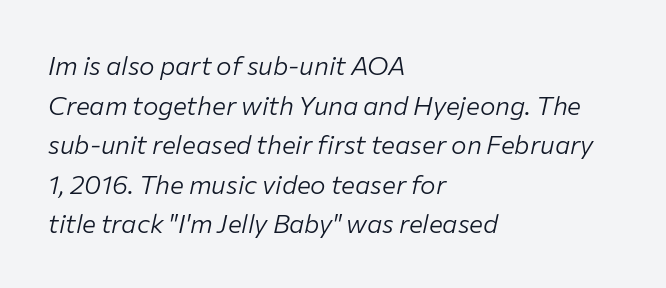
Q: Is the text bold? A: No.
Q: Is the text italic (slanted)? A: Yes, it leans right by about 12 degrees.
Q: Is the text underlined? A: No.
Q: How is the paragraph aligned? A: Left-aligned.
Q: Is the spacing between letters normal or unusually wide? A: Normal.
Q: Is the spacing between lines tight, normal or loose? A: Normal.
